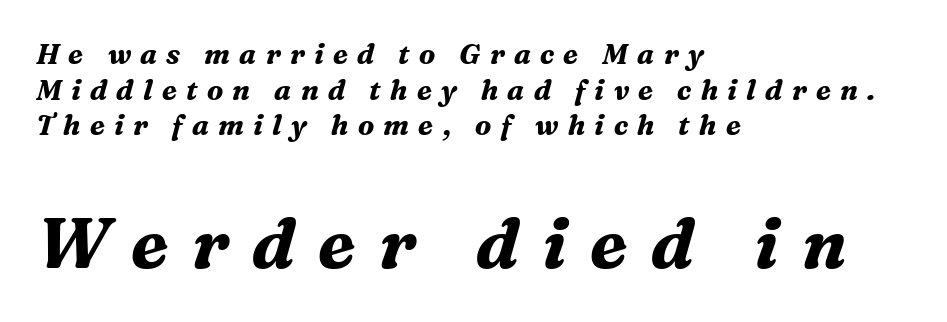
The image shows 70 px bold serif type, italic (leaning right); set left-aligned, normal line spacing (1.27x), unusually wide letter spacing (+0.33 em), not underlined; the second (bottom) block is 2.5x larger; medium stroke contrast and a medium x-height.
